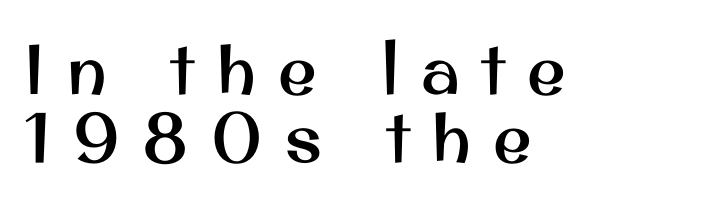
The image shows 70 px sans-serif type, upright; set left-aligned, tight line spacing (0.97x), unusually wide letter spacing (+0.32 em), not underlined; medium stroke contrast and a small x-height.
